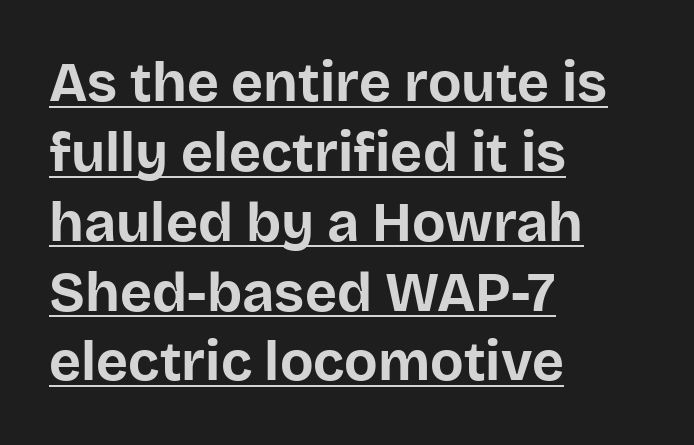
Q: Is the text bold? A: Yes.
Q: Is the text italic (slanted)? A: No, it is upright.
Q: Is the typeface a serif or a sans-serif typeface? A: Sans-serif.
Q: Is the text underlined? A: Yes.
Q: How is the paragraph aligned? A: Left-aligned.
Q: Is the spacing between letters normal or unusually wide? A: Normal.
Q: Is the spacing between lines tight, normal or loose? A: Normal.
Q: Width (condensed, normal, or wide)? A: Normal.
Q: Stroke contrast? A: Low.
Q: x-height? A: Large.
Q: Monospaced? A: No.
